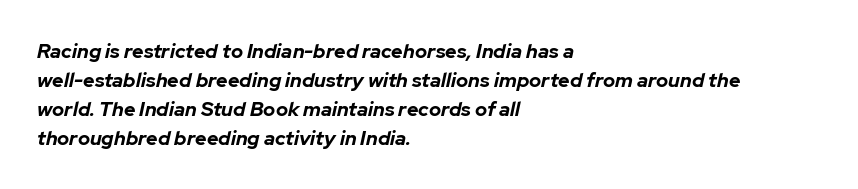
The typesetter chose a ragged-right arrangement here. Whoever set this chose a conventional vertical rhythm. Standard letterfit; no display-style spreading of the glyphs. Thick stems and heavy bowls — unmistakably bold. Glance below the letters and you will spot only blank space.
